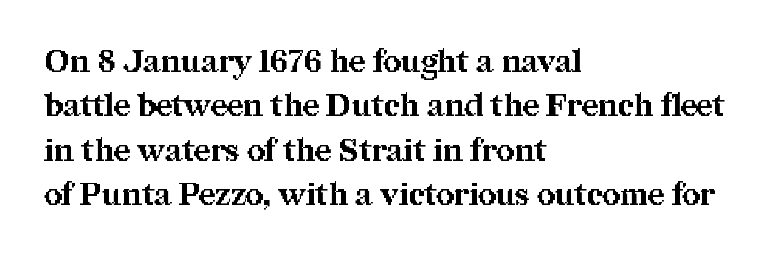
Posture: vertical. Underlining? Definitely not there. Typesetter's note: full bold, strokes at maximum text heaviness. What's the leading like? Ordinary, nothing unusual. Note the varied advance widths — an 'i' is clearly narrower than an 'm'.
